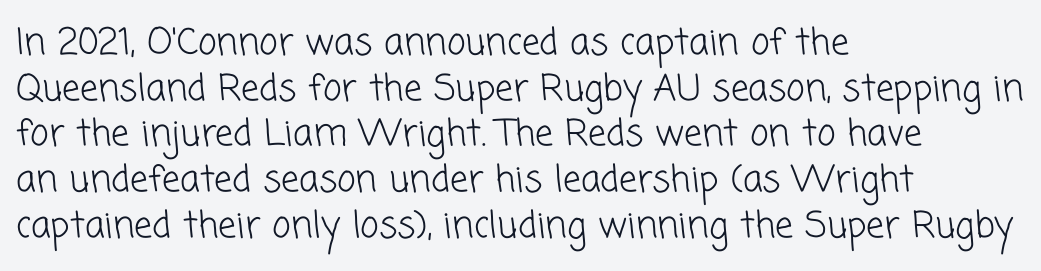
The image shows 36 px light sans-serif type; set left-aligned, normal line spacing (1.27x), normal letter spacing, not underlined; low stroke contrast and a medium x-height.
